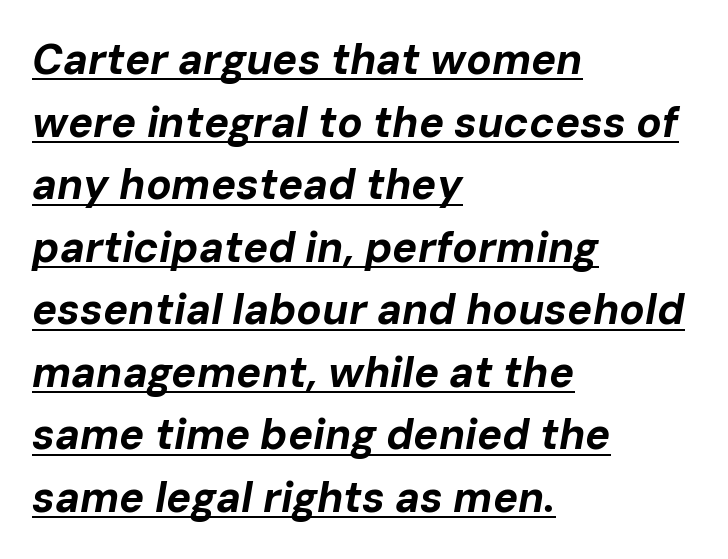
Think of a printed novel: that variable character pitch is what you see here. A full-strength bold gives these letters their thick strokes. Normally led — the rows are evenly, conventionally spaced. Typeset ragged right — the left edge is the straight one. Italic: yes, the glyphs are oblique.
